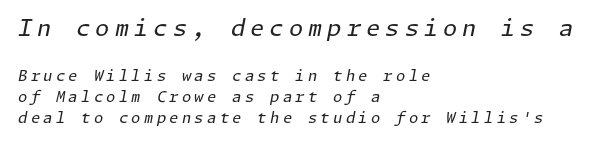
The image shows 23 px text type, italic (leaning right); set left-aligned, normal line spacing (1.4x), unusually wide letter spacing (+0.22 em), not underlined; the first (top) block is 1.53x larger.
